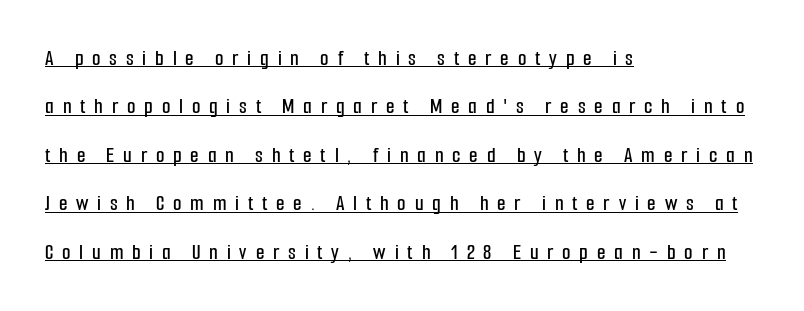
Q: Is the text italic (slanted)? A: No, it is upright.
Q: Is the text underlined? A: Yes.
Q: How is the paragraph aligned? A: Left-aligned.
Q: Is the spacing between letters normal or unusually wide? A: Unusually wide.
Q: Is the spacing between lines tight, normal or loose? A: Loose.
